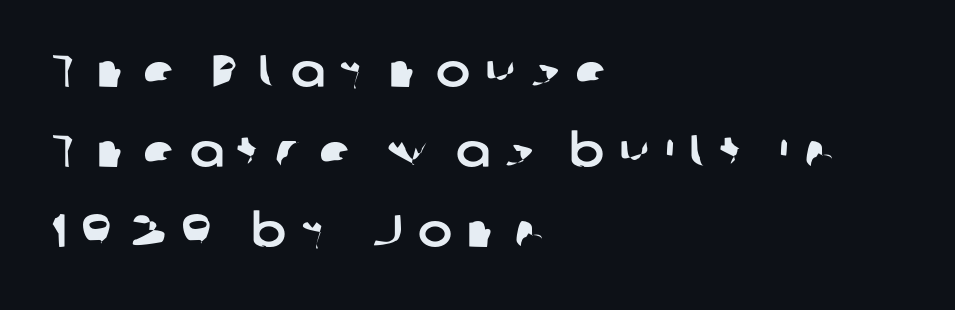
The line texture is sparse and dotted thanks to wide tracking. These lines are set flush left with a ragged right edge. Nothing sits at the stroke ends, so this counts as sans-serif. A typesetter would call this proportional, since set widths differ per character. Unmarked baselines from the first word to the last.
